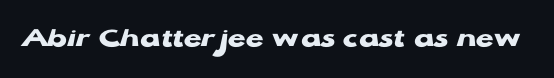
The letters advance in unequal steps, a hallmark of proportional type. Heavy, bold letterforms. Vertical strokes here are truly vertical. I'd call this a sans setting — the letters go barefoot. The space beneath each line is pristine and unruled.
